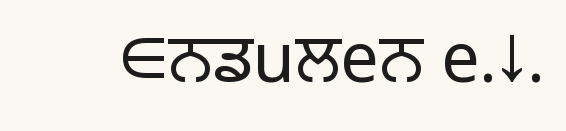
The image shows 68 px light sans-serif type, upright; set normal letter spacing, not underlined; low stroke contrast and a medium x-height.
